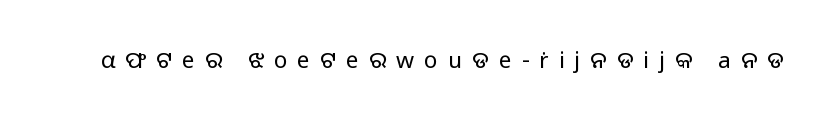
The image shows 23 px text type, upright; set unusually wide letter spacing (+0.43 em), not underlined.
